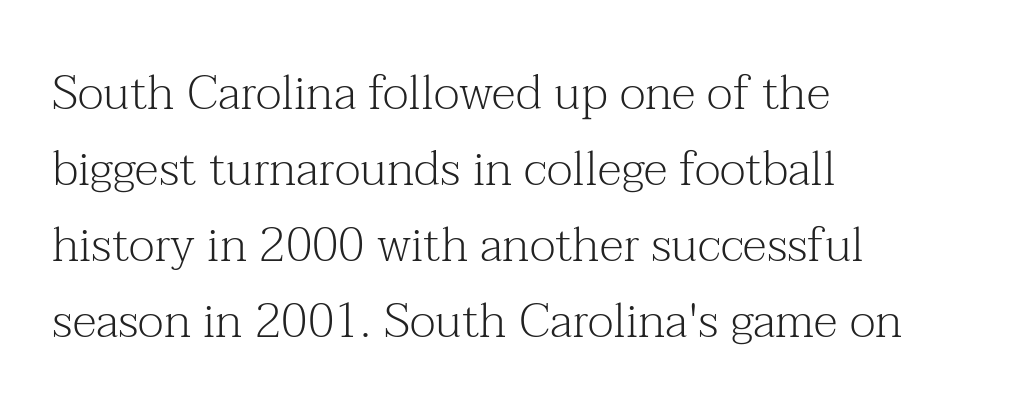
The image shows 48 px light serif type, upright; set left-aligned, normal line spacing (1.58x), normal letter spacing, not underlined; medium stroke contrast and a medium x-height.
